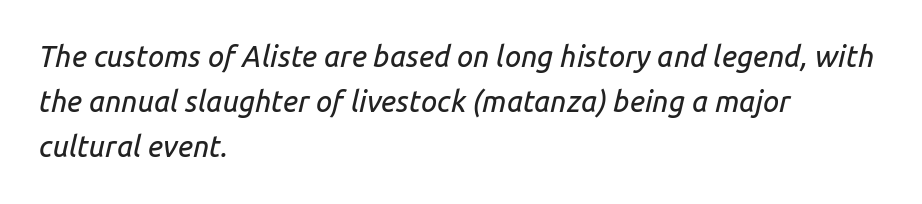
{"italic": "yes", "lean": "right", "slant_degrees": 14, "width": "normal", "stroke_contrast": "low", "x_height": "medium", "monospaced": "no", "underline": "no", "align": "left", "line_spacing": "normal", "line_spacing_ratio": 1.55, "letter_spacing": "normal", "letter_spacing_em": 0.0, "glyph_px": 29}
